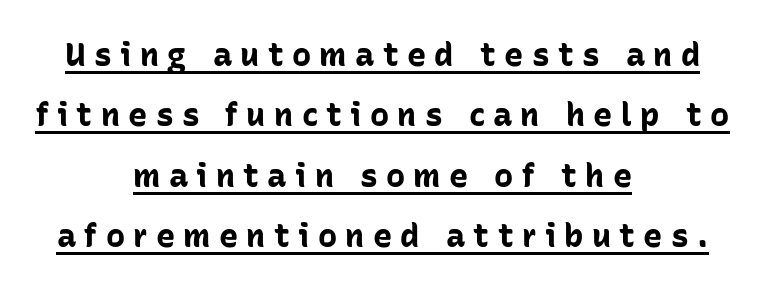
{"serif": "no", "italic": "no", "bold": "yes", "weight": "bold", "width": "normal", "stroke_contrast": "low", "x_height": "medium", "monospaced": "no", "underline": "yes", "align": "center", "line_spacing_ratio": 1.89, "letter_spacing": "wide", "letter_spacing_em": 0.26, "glyph_px": 32}
